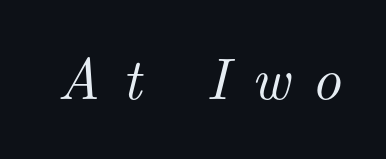
Q: Is the text italic (slanted)? A: Yes, it leans right by about 14 degrees.
Q: Is the typeface a serif or a sans-serif typeface? A: Serif.
Q: Is the text underlined? A: No.
Q: Is the spacing between letters normal or unusually wide? A: Unusually wide.
Q: Width (condensed, normal, or wide)? A: Normal.
Q: Stroke contrast? A: Medium.
Q: x-height? A: Small.
Q: Monospaced? A: No.
